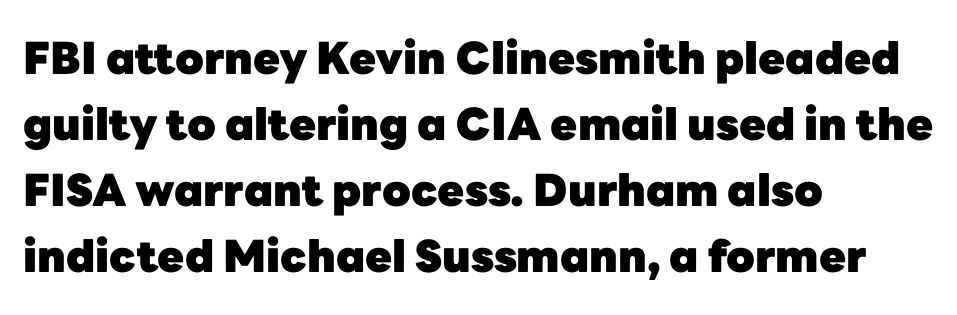
Q: Is the text bold? A: Yes.
Q: Is the text italic (slanted)? A: No, it is upright.
Q: Is the typeface a serif or a sans-serif typeface? A: Sans-serif.
Q: Is the text underlined? A: No.
Q: How is the paragraph aligned? A: Left-aligned.
Q: Is the spacing between letters normal or unusually wide? A: Normal.
Q: Is the spacing between lines tight, normal or loose? A: Normal.
Q: Width (condensed, normal, or wide)? A: Normal.
Q: Stroke contrast? A: Low.
Q: x-height? A: Medium.
Q: Monospaced? A: No.
